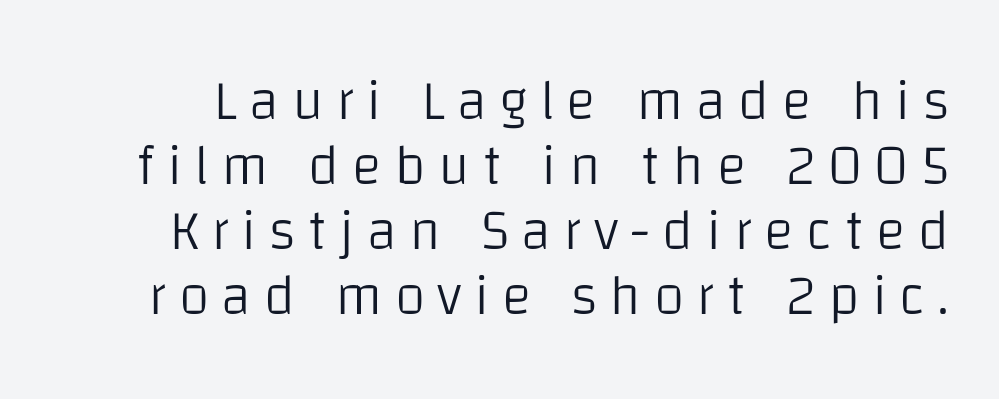
Q: Is the text bold? A: No.
Q: Is the text italic (slanted)? A: No, it is upright.
Q: Is the typeface a serif or a sans-serif typeface? A: Sans-serif.
Q: Is the text underlined? A: No.
Q: Is the spacing between letters normal or unusually wide? A: Unusually wide.
Q: Width (condensed, normal, or wide)? A: Normal.
Q: Stroke contrast? A: Low.
Q: x-height? A: Large.
Q: Monospaced? A: No.
